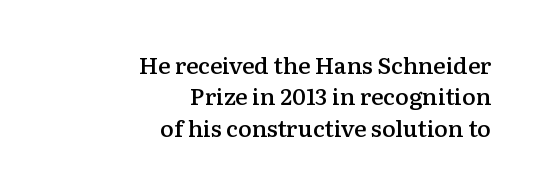
The image shows 23 px text type, upright; set right-aligned, normal line spacing (1.36x), normal letter spacing, not underlined.
